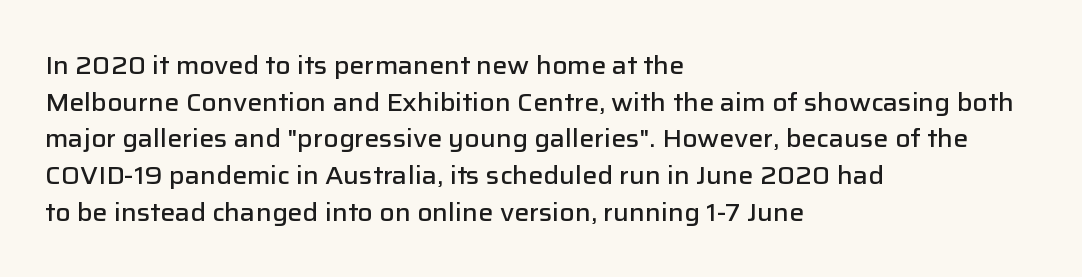
The gaps between neighbouring characters are ordinary and unremarkable. Clear beneath every line of the passage. The lettering holds an erect, upright posture throughout. Line starts are locked; line ends wander.
